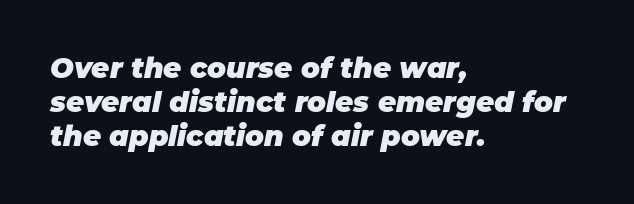
The image shows 28 px heavy type, italic (leaning right); set left-aligned, line spacing 1.21x, normal letter spacing, not underlined; low stroke contrast and a large x-height.
